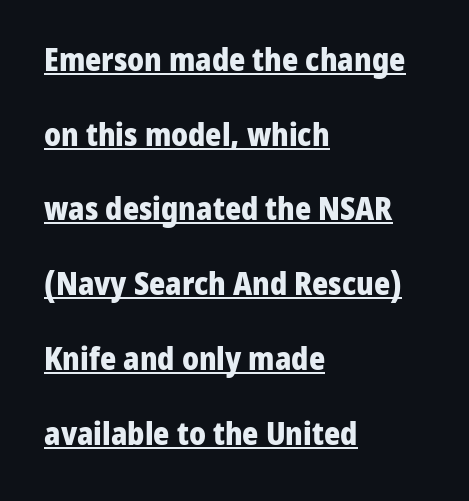
Q: Is the text bold? A: Yes.
Q: Is the text italic (slanted)? A: No, it is upright.
Q: Is the typeface a serif or a sans-serif typeface? A: Sans-serif.
Q: Is the text underlined? A: Yes.
Q: How is the paragraph aligned? A: Left-aligned.
Q: Is the spacing between letters normal or unusually wide? A: Normal.
Q: Is the spacing between lines tight, normal or loose? A: Loose.
Q: Width (condensed, normal, or wide)? A: Normal.
Q: Stroke contrast? A: Low.
Q: x-height? A: Medium.
Q: Monospaced? A: No.
